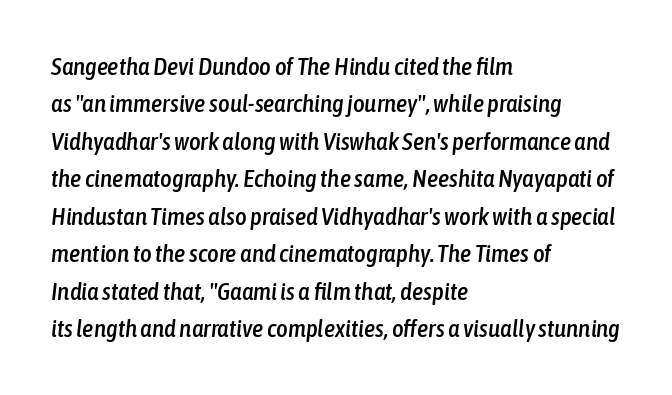
The image shows 25 px text type, italic (leaning right); set left-aligned, normal line spacing (1.5x), normal letter spacing, not underlined.
